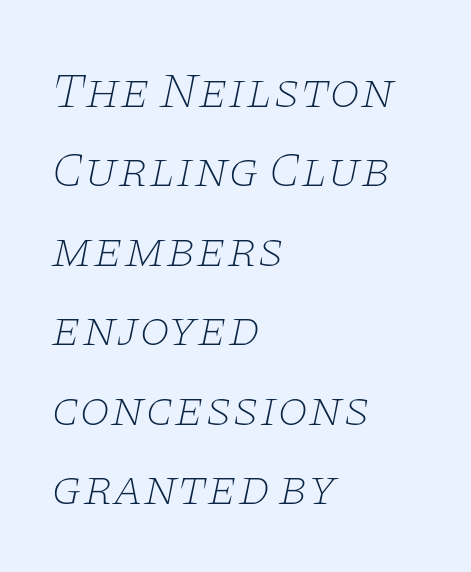
Caption: multi-line text, flush left, ragged right. Honestly, the letter spacing is just normal — you wouldn't notice it. The lines sit at an ordinary, default distance from one another. Each letter's strokes conclude with small projecting serifs. The passage shown is typed in a proportional face where columns would drift.
